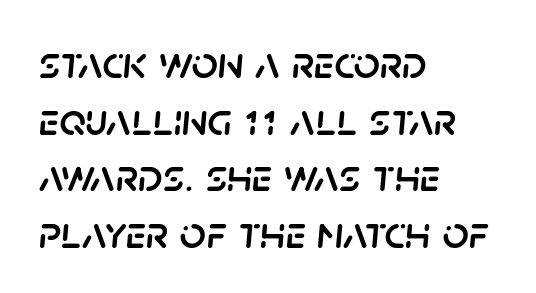
What stands out about the letter spacing? Nothing — it is the standard amount. The face used here is proportionally spaced, like ordinary book or web type. Compared with ordinary roman type, these characters are visibly tilted. Type without underlining. Compared with a centered layout, this one pins lines to the left instead.
